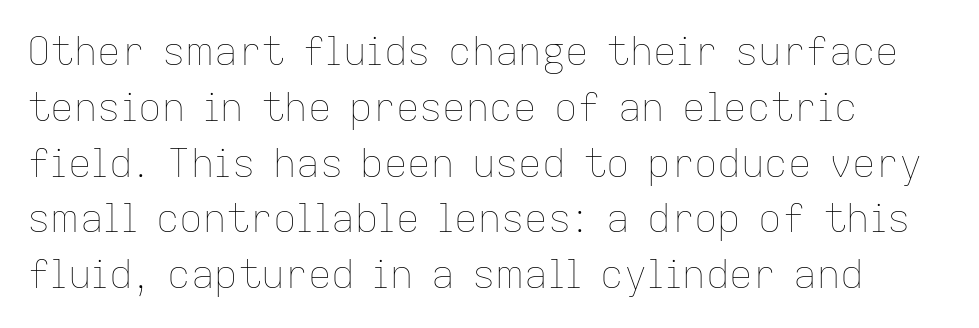
{"italic": "no", "bold": "no", "weight": "thin", "width": "normal", "stroke_contrast": "low", "x_height": "medium", "monospaced": "no", "underline": "no", "align": "left", "line_spacing": "normal", "line_spacing_ratio": 1.43, "letter_spacing": "normal", "letter_spacing_em": 0.0, "glyph_px": 39}
